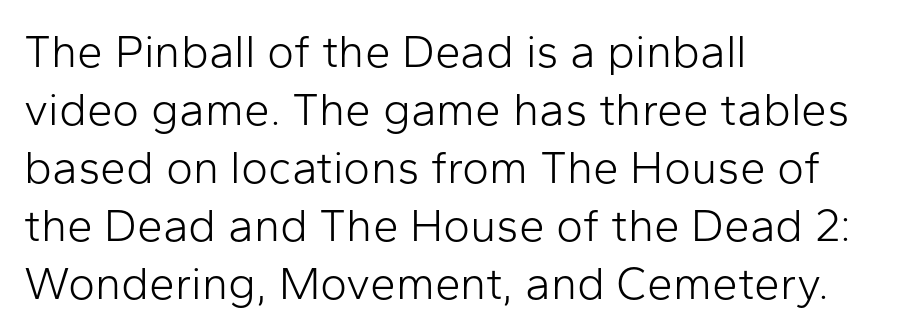
{"serif": "no", "italic": "no", "bold": "no", "weight": "light", "width": "normal", "stroke_contrast": "low", "x_height": "medium", "monospaced": "no", "underline": "no", "align": "left", "line_spacing": "normal", "line_spacing_ratio": 1.26, "letter_spacing": "normal", "letter_spacing_em": 0.0, "glyph_px": 46}
